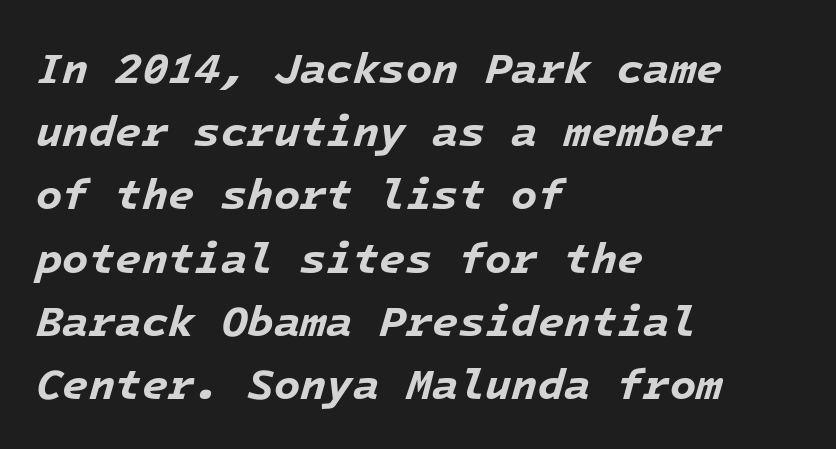
{"italic": "yes", "lean": "right", "slant_degrees": 16, "bold": "yes", "weight": "bold", "width": "normal", "stroke_contrast": "low", "x_height": "medium", "monospaced": "yes", "underline": "no", "align": "left", "line_spacing": "normal", "line_spacing_ratio": 1.47, "letter_spacing": "normal", "letter_spacing_em": 0.0, "glyph_px": 43}
